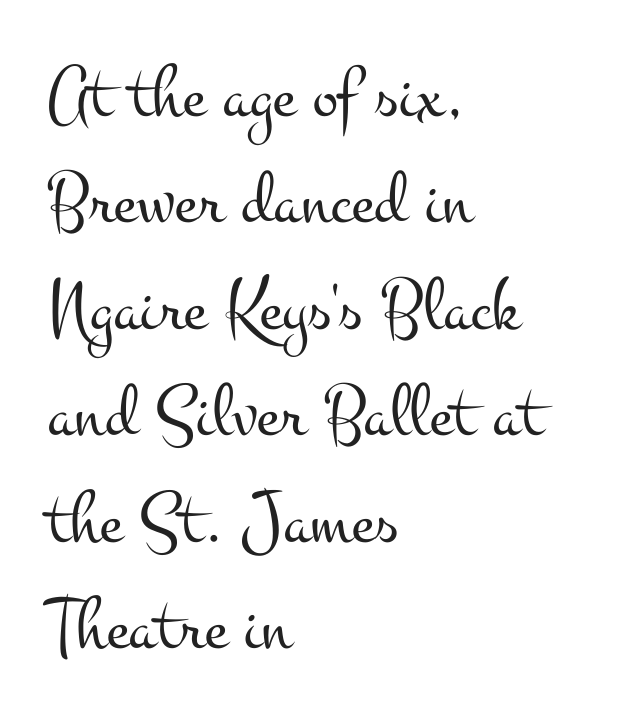
The designer left line spacing at the default. Ink coverage per letter is moderate at most. Default kerning and tracking; the words read as compact shapes. The lines are quadded left.
